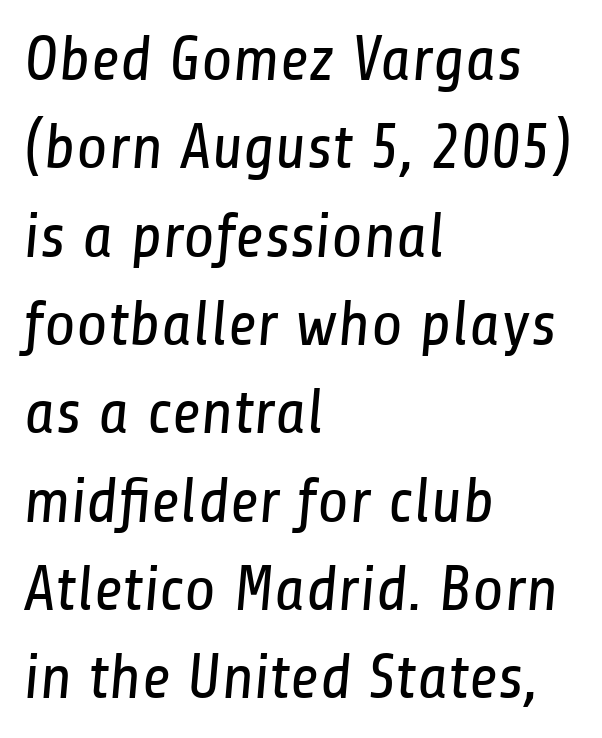
The image shows 64 px regular-weight, condensed sans-serif type; set left-aligned, normal line spacing (1.38x), normal letter spacing, not underlined; low stroke contrast and a medium x-height.
